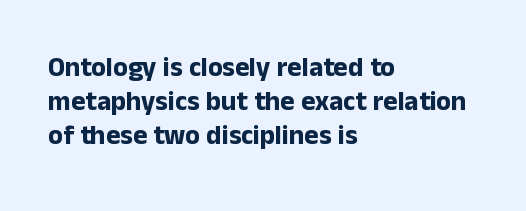
{"italic": "no", "bold": "yes", "underline": "no", "align": "left", "line_spacing": "normal", "line_spacing_ratio": 1.26, "letter_spacing": "normal", "letter_spacing_em": 0.0, "glyph_px": 27}
